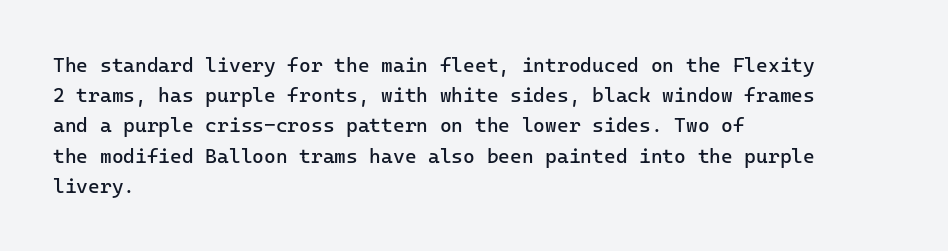
Q: Is the text bold? A: No.
Q: Is the text italic (slanted)? A: No, it is upright.
Q: Is the text underlined? A: No.
Q: How is the paragraph aligned? A: Left-aligned.
Q: Is the spacing between letters normal or unusually wide? A: Normal.
Q: Is the spacing between lines tight, normal or loose? A: Normal.
